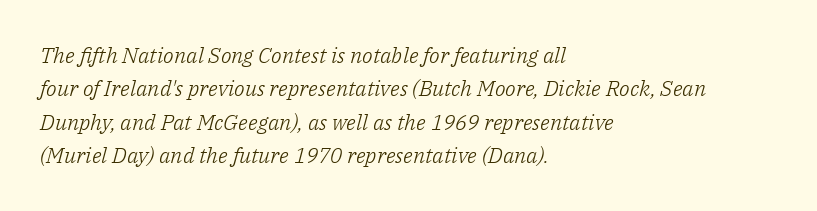
The image shows 22 px text type, italic (leaning right); set left-aligned, normal line spacing (1.52x), normal letter spacing, not underlined.
